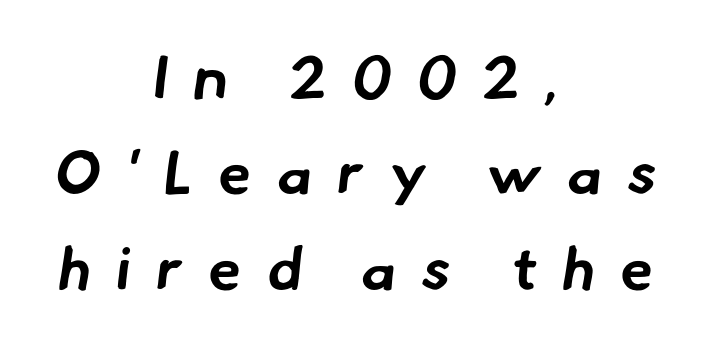
Q: Is the text bold? A: Yes.
Q: Is the typeface a serif or a sans-serif typeface? A: Sans-serif.
Q: Is the text underlined? A: No.
Q: How is the paragraph aligned? A: Centered.
Q: Is the spacing between letters normal or unusually wide? A: Unusually wide.
Q: Is the spacing between lines tight, normal or loose? A: Normal.
Q: Width (condensed, normal, or wide)? A: Normal.
Q: Stroke contrast? A: Low.
Q: x-height? A: Small.
Q: Monospaced? A: No.
